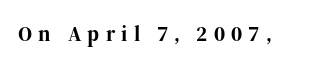
{"italic": "no", "bold": "yes", "underline": "no", "letter_spacing": "wide", "letter_spacing_em": 0.28, "glyph_px": 22}
